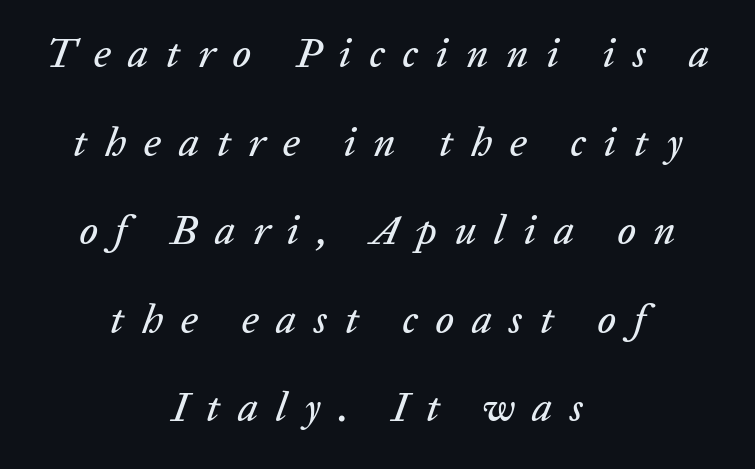
Q: Is the text italic (slanted)? A: Yes, it leans right by about 20 degrees.
Q: Is the text underlined? A: No.
Q: How is the paragraph aligned? A: Centered.
Q: Is the spacing between letters normal or unusually wide? A: Unusually wide.
Q: Is the spacing between lines tight, normal or loose? A: Loose.
Q: Width (condensed, normal, or wide)? A: Normal.
Q: Stroke contrast? A: Low.
Q: x-height? A: Medium.
Q: Monospaced? A: No.
